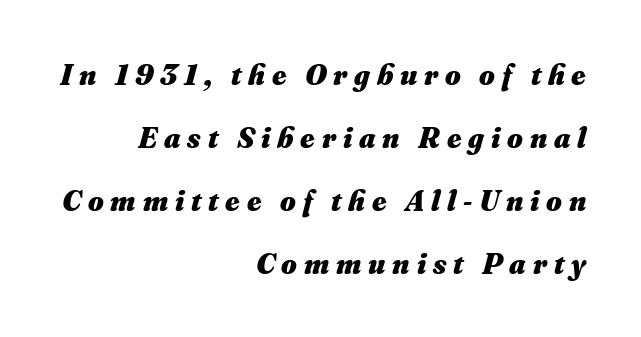
Q: Is the text bold? A: Yes.
Q: Is the text italic (slanted)? A: Yes, it leans right by about 16 degrees.
Q: Is the text underlined? A: No.
Q: How is the paragraph aligned? A: Right-aligned.
Q: Is the spacing between letters normal or unusually wide? A: Unusually wide.
Q: Is the spacing between lines tight, normal or loose? A: Loose.
Q: Width (condensed, normal, or wide)? A: Normal.
Q: Stroke contrast? A: Medium.
Q: x-height? A: Small.
Q: Monospaced? A: No.
